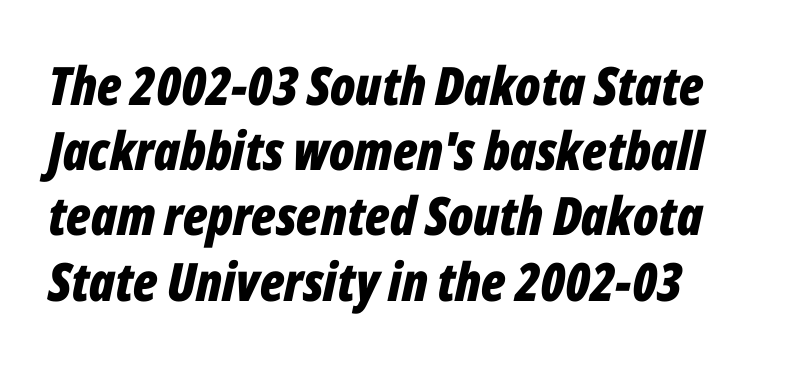
Q: Is the text bold? A: Yes.
Q: Is the text italic (slanted)? A: Yes, it leans right by about 12 degrees.
Q: Is the text underlined? A: No.
Q: Is the spacing between letters normal or unusually wide? A: Normal.
Q: Width (condensed, normal, or wide)? A: Condensed.
Q: Stroke contrast? A: Low.
Q: x-height? A: Medium.
Q: Monospaced? A: No.
